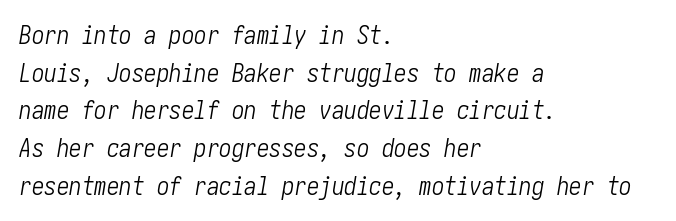
{"italic": "yes", "lean": "right", "slant_degrees": 10, "bold": "no", "underline": "no", "align": "left", "line_spacing": "normal", "line_spacing_ratio": 1.51, "letter_spacing": "normal", "letter_spacing_em": 0.0, "glyph_px": 25}
